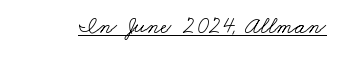
Underlining? Definitely there. The weight tops out at a normal text grade. Does extra space separate the letters? No, they use regular spacing.
